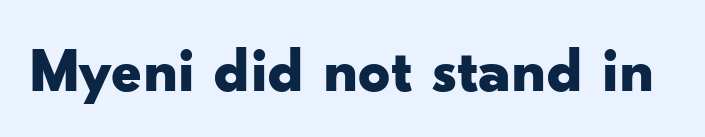
The image shows 63 px bold, wide sans-serif type, upright; set normal letter spacing, not underlined; low stroke contrast and a small x-height.
